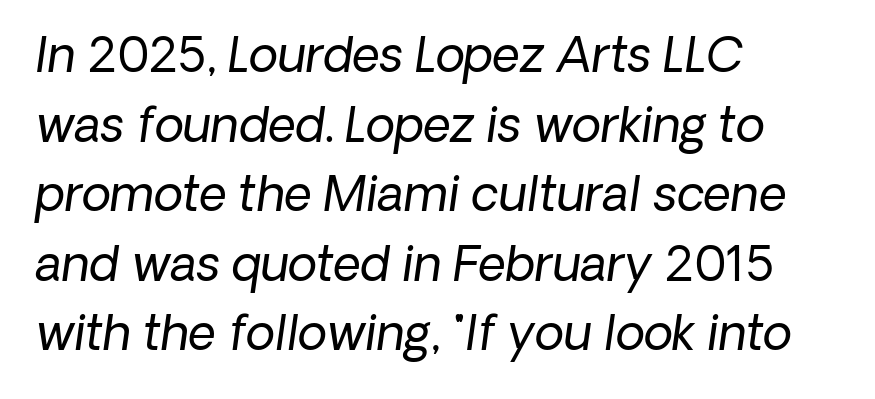
Think of a printed novel: that variable character pitch is what you see here. This sample uses a sans-serif face. Regular leading. How are the letters spaced? Ordinarily, with no added tracking. Vertical stems look standard width or narrower in stroke. The strip under each line holds only bare page.
